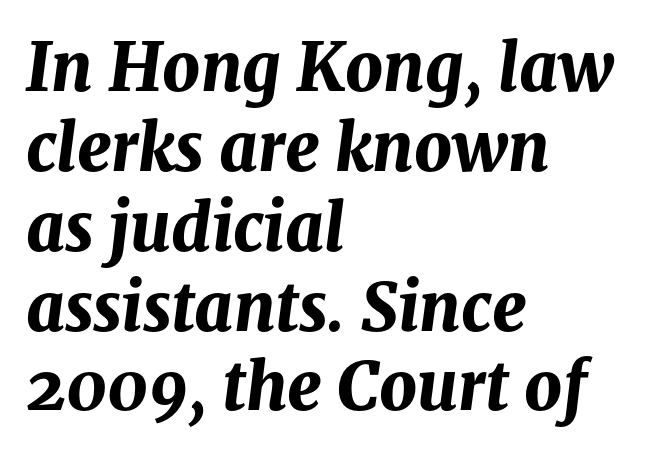
The passage shown is emphatically bold. Every character sits at an angle, as italics do. The text block is weighted toward the left margin, trailing off unevenly rightward. The passage shown is not underscored anywhere. Note the varied advance widths — an 'i' is clearly narrower than an 'm'.
